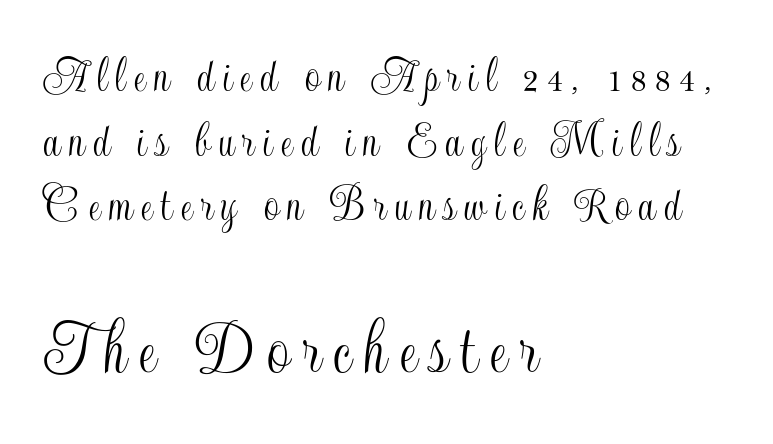
Q: Is the text italic (slanted)? A: Yes.
Q: Is the text underlined? A: No.
Q: How is the paragraph aligned? A: Left-aligned.
Q: Which block of text is set in a larger size, the first (top) or the second (bottom)? A: The second (bottom) one.
Q: Width (condensed, normal, or wide)? A: Condensed.
Q: x-height? A: Small.
Q: Monospaced? A: No.
